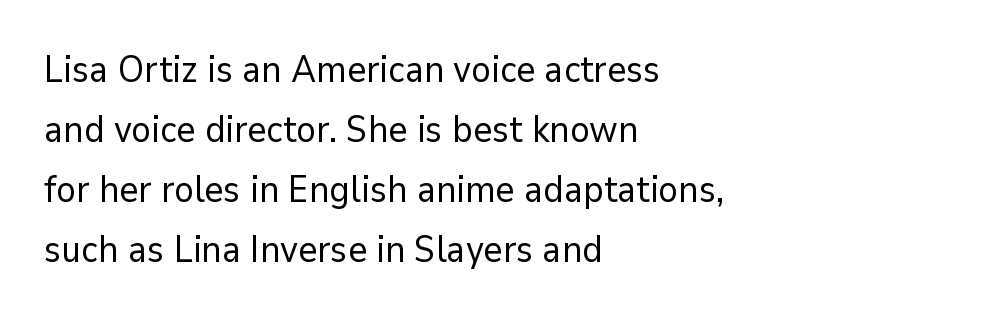
The letters advance in unequal steps, a hallmark of proportional type. You can tell it's not italic because the verticals are truly vertical. The passage shown is typeset with a sans-serif family. Does the copy run flush right? No — it runs flush left.
